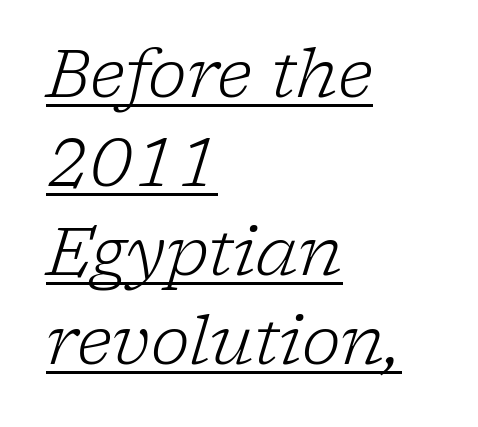
Q: Is the text bold? A: No.
Q: Is the text italic (slanted)? A: Yes, it leans right by about 17 degrees.
Q: Is the typeface a serif or a sans-serif typeface? A: Serif.
Q: Is the text underlined? A: Yes.
Q: How is the paragraph aligned? A: Left-aligned.
Q: Is the spacing between letters normal or unusually wide? A: Normal.
Q: Is the spacing between lines tight, normal or loose? A: Normal.
Q: Width (condensed, normal, or wide)? A: Normal.
Q: Stroke contrast? A: Low.
Q: x-height? A: Medium.
Q: Monospaced? A: No.
